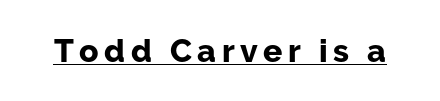
{"serif": "no", "italic": "no", "bold": "yes", "weight": "bold", "width": "normal", "stroke_contrast": "low", "x_height": "medium", "monospaced": "no", "underline": "yes", "glyph_px": 32}
